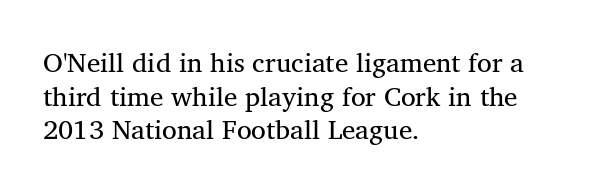
{"bold": "no", "underline": "no", "align": "left", "line_spacing": "normal", "line_spacing_ratio": 1.25, "letter_spacing": "normal", "letter_spacing_em": 0.0, "glyph_px": 27}
